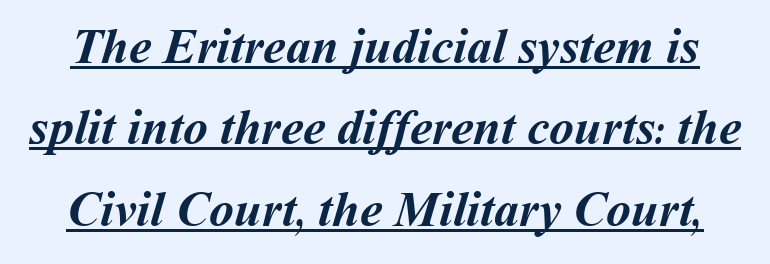
{"bold": "yes", "weight": "semibold", "width": "normal", "stroke_contrast": "medium", "x_height": "medium", "monospaced": "no", "underline": "yes", "line_spacing": "normal", "line_spacing_ratio": 1.63, "letter_spacing": "normal", "letter_spacing_em": 0.0, "glyph_px": 50}
